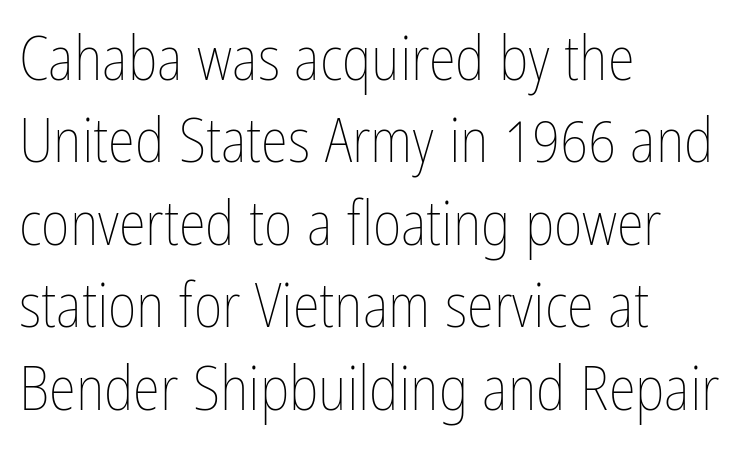
The lines are quadded left. The space directly below the letters is spotless. Spacing verdict: proportional, widths tailored to each character. Ascenders rise straight up at ninety degrees.
